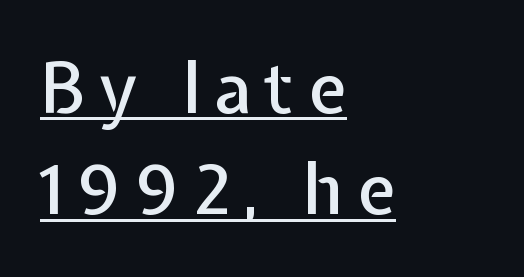
How would I describe the line gaps? Plain and ordinary. Every stem runs plumb, perpendicular to the baseline. Glance below the letters and you will spot a drawn line. The glyphs in this specimen are sans serif. The compositor pushed each line to the left boundary. These lines are rendered in a variable-pitch font.
